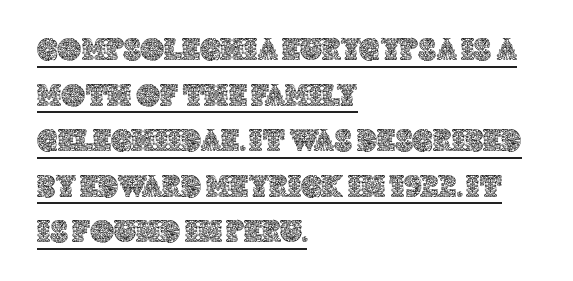
The image shows 33 px text type, upright; set left-aligned, normal line spacing (1.38x), normal letter spacing, underlined; a large x-height.
